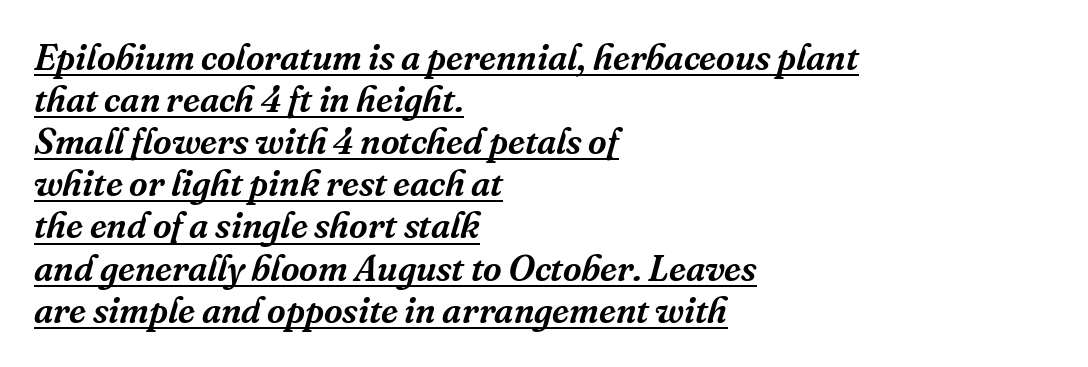
{"serif": "yes", "italic": "yes", "lean": "right", "slant_degrees": 16, "width": "normal", "stroke_contrast": "medium", "x_height": "medium", "monospaced": "no", "underline": "yes", "align": "left", "line_spacing_ratio": 1.17, "letter_spacing": "normal", "letter_spacing_em": 0.0, "glyph_px": 36}
